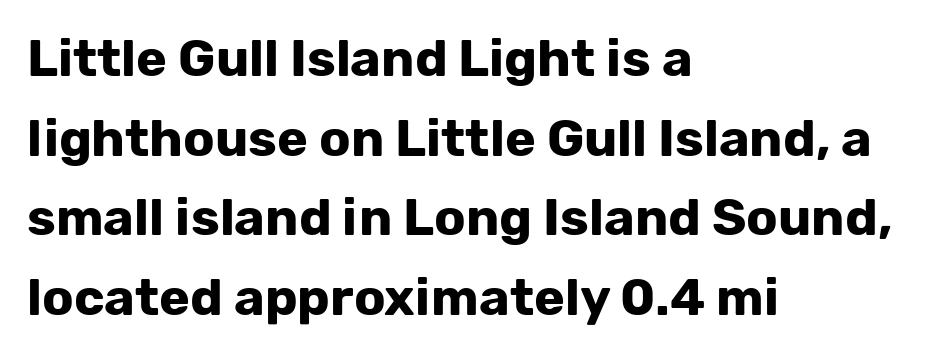
{"serif": "no", "italic": "no", "bold": "yes", "weight": "bold", "width": "normal", "stroke_contrast": "low", "x_height": "medium", "monospaced": "no", "underline": "no", "align": "left", "line_spacing": "normal", "line_spacing_ratio": 1.53, "letter_spacing": "normal", "letter_spacing_em": 0.0, "glyph_px": 52}
